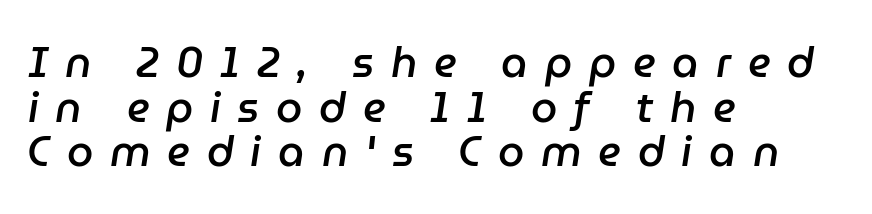
This rendering widens character spacing well past its baseline value. Words float on clear page, feet unadorned. A typesetter would call this proportional, since set widths differ per character. The specimen reads as italic at a glance. Typographic density is moderately raised because the face is semibold. Honestly, the rows look squashed on top of each other.
